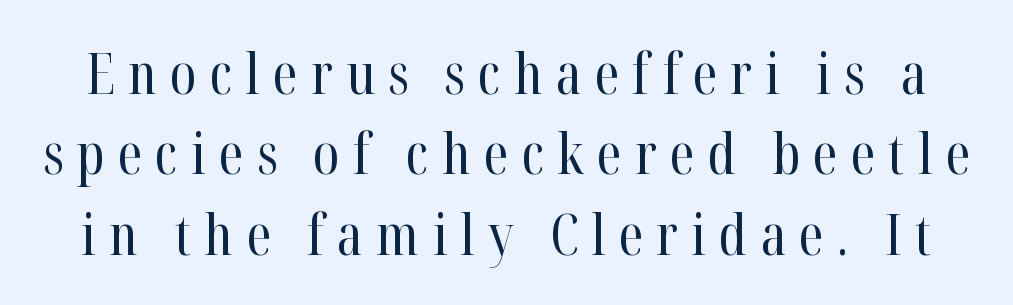
Q: Is the text bold? A: No.
Q: Is the text italic (slanted)? A: No, it is upright.
Q: Is the typeface a serif or a sans-serif typeface? A: Serif.
Q: Is the text underlined? A: No.
Q: Is the spacing between letters normal or unusually wide? A: Unusually wide.
Q: Is the spacing between lines tight, normal or loose? A: Normal.
Q: Width (condensed, normal, or wide)? A: Condensed.
Q: Stroke contrast? A: High.
Q: x-height? A: Medium.
Q: Monospaced? A: No.
